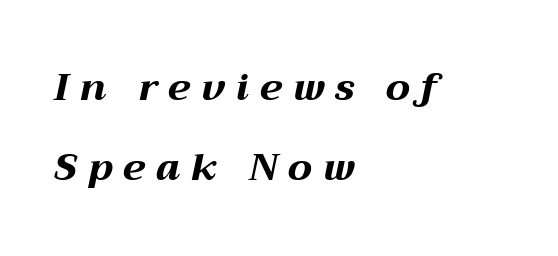
The image shows 38 px bold, wide type, italic (leaning right); set left-aligned, loose line spacing (2.11x), unusually wide letter spacing (+0.29 em), not underlined; medium stroke contrast and a medium x-height.
